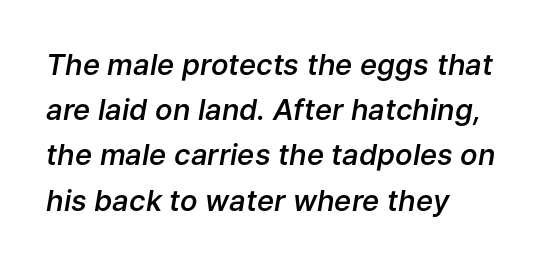
The image shows 29 px semibold type, italic (leaning right); set left-aligned, normal line spacing (1.56x), normal letter spacing, not underlined; low stroke contrast and a medium x-height.
